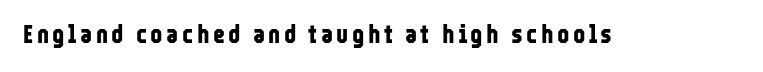
Heavy, bold letterforms. Tall strokes in this sample are plumb rather than angled. The strip under each line holds only bare page.
